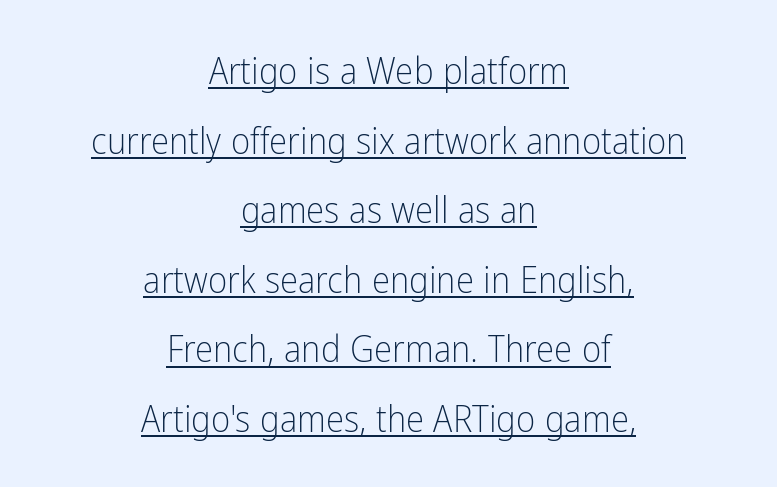
Do the characters align in a grid? No, the font is proportional. The lines are quadded center. Each word holds together tightly as a unit, with standard inter-letter gaps. The letters look calm and open, with moderate or lighter stems. The characters display no serif detailing; their extremities are plain.
